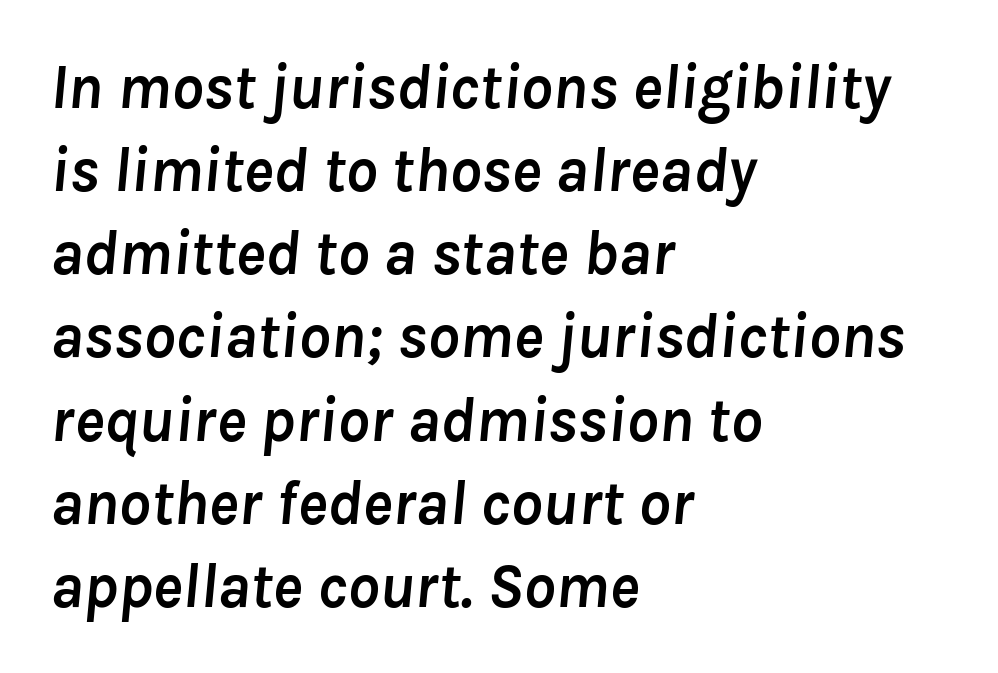
Q: Is the text bold? A: Yes.
Q: Is the text italic (slanted)? A: Yes, it leans right by about 8 degrees.
Q: Is the text underlined? A: No.
Q: How is the paragraph aligned? A: Left-aligned.
Q: Is the spacing between letters normal or unusually wide? A: Normal.
Q: Is the spacing between lines tight, normal or loose? A: Normal.
Q: Width (condensed, normal, or wide)? A: Normal.
Q: Stroke contrast? A: Low.
Q: x-height? A: Medium.
Q: Monospaced? A: No.
